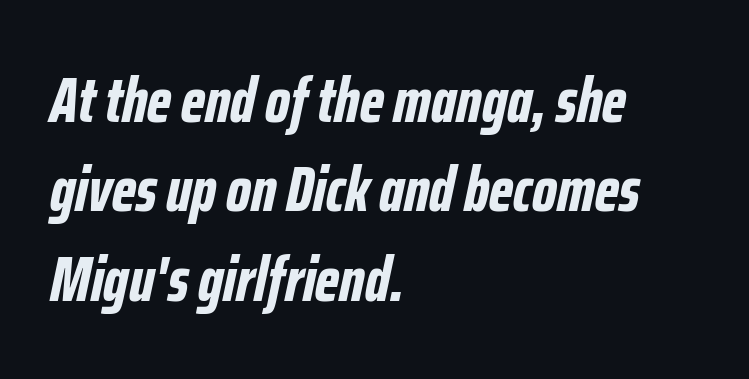
Q: Is the text bold? A: Yes.
Q: Is the text italic (slanted)? A: Yes, it leans right by about 12 degrees.
Q: Is the text underlined? A: No.
Q: How is the paragraph aligned? A: Left-aligned.
Q: Is the spacing between letters normal or unusually wide? A: Normal.
Q: Is the spacing between lines tight, normal or loose? A: Normal.
Q: Width (condensed, normal, or wide)? A: Condensed.
Q: Stroke contrast? A: Low.
Q: x-height? A: Medium.
Q: Monospaced? A: No.
